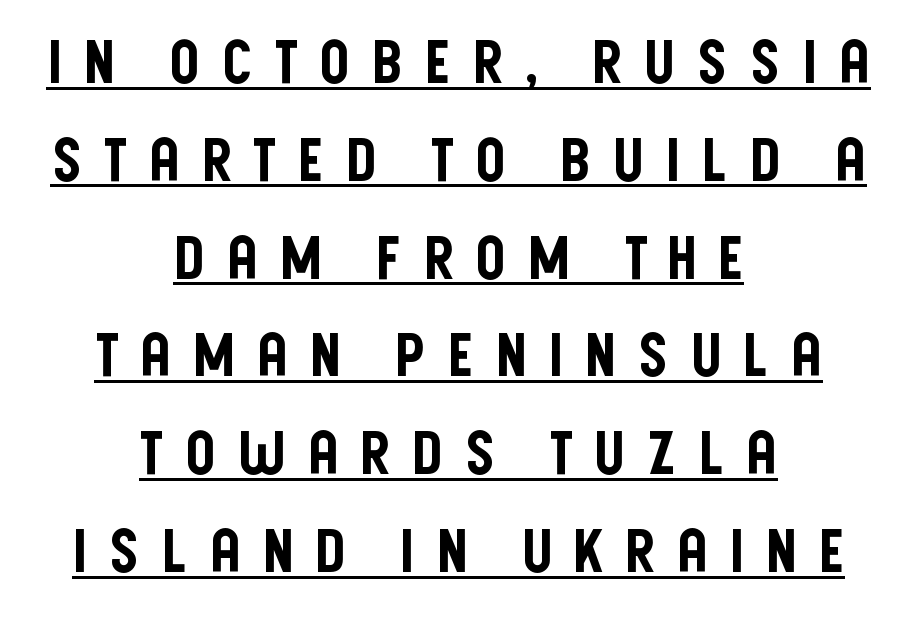
Q: Is the text italic (slanted)? A: No, it is upright.
Q: Is the typeface a serif or a sans-serif typeface? A: Sans-serif.
Q: Is the text underlined? A: Yes.
Q: How is the paragraph aligned? A: Centered.
Q: Is the spacing between letters normal or unusually wide? A: Unusually wide.
Q: Is the spacing between lines tight, normal or loose? A: Normal.
Q: Width (condensed, normal, or wide)? A: Condensed.
Q: Stroke contrast? A: Low.
Q: x-height? A: Large.
Q: Monospaced? A: No.
